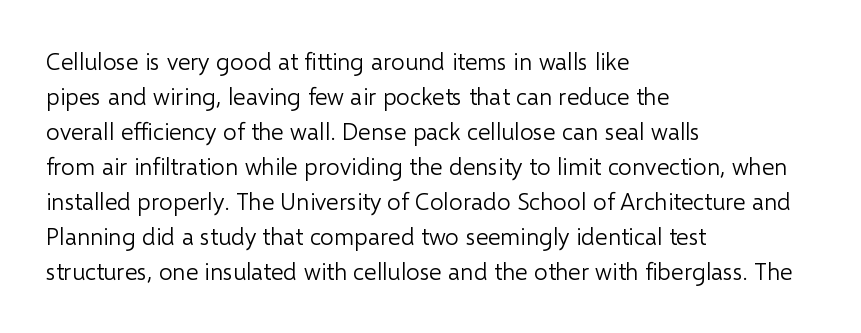
No word sits above an underline. This is the regular roman posture of the typeface. The lines in this sample share a left origin and differ only in where they stop. Successive baselines arrive at the customary interval.
